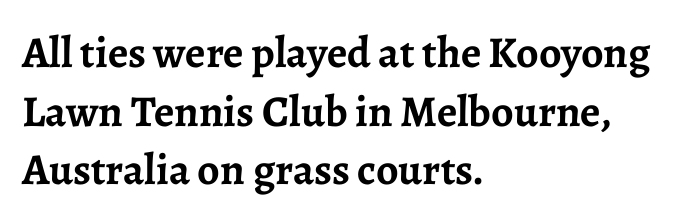
Q: Is the text bold? A: Yes.
Q: Is the text italic (slanted)? A: No, it is upright.
Q: Is the typeface a serif or a sans-serif typeface? A: Serif.
Q: Is the text underlined? A: No.
Q: How is the paragraph aligned? A: Left-aligned.
Q: Is the spacing between letters normal or unusually wide? A: Normal.
Q: Is the spacing between lines tight, normal or loose? A: Normal.
Q: Width (condensed, normal, or wide)? A: Normal.
Q: Stroke contrast? A: Low.
Q: x-height? A: Medium.
Q: Monospaced? A: No.
